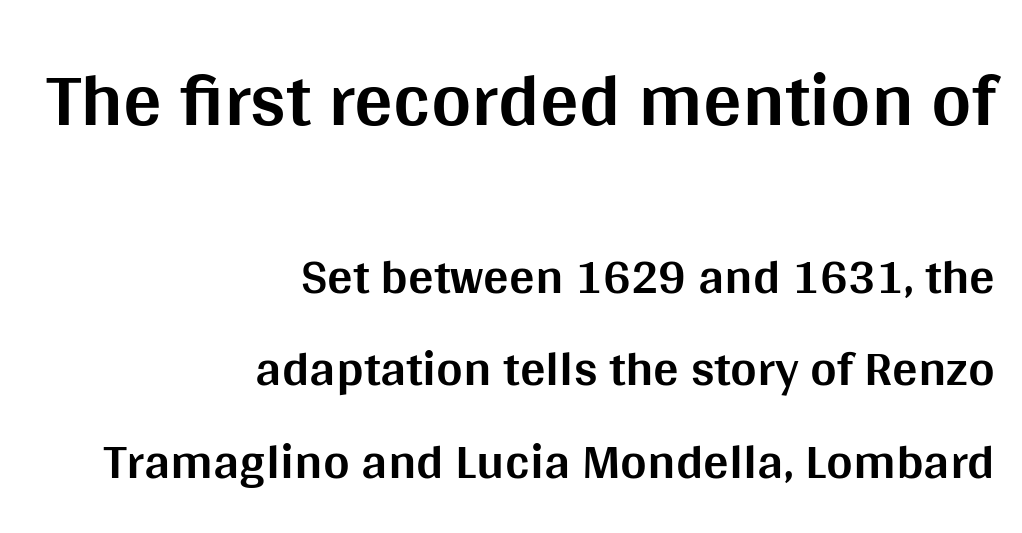
{"serif": "no", "italic": "no", "bold": "yes", "weight": "bold", "width": "normal", "stroke_contrast": "medium", "x_height": "large", "monospaced": "no", "underline": "no", "align": "right", "line_spacing_ratio": 1.81, "letter_spacing": "normal", "letter_spacing_em": 0.0, "larger_block": "first", "size_ratio": 1.51, "glyph_px": 77}
